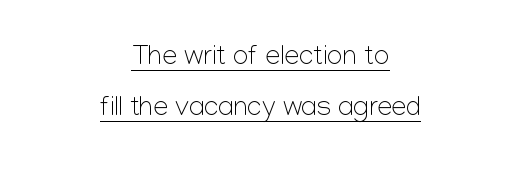
{"italic": "no", "bold": "no", "underline": "yes", "align": "center", "line_spacing_ratio": 1.89, "letter_spacing": "normal", "letter_spacing_em": 0.0, "glyph_px": 27}
